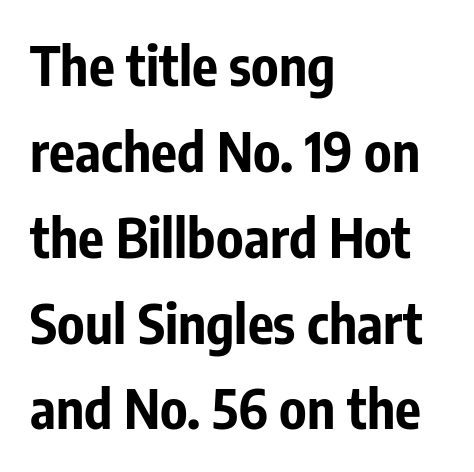
Q: Is the text bold? A: Yes.
Q: Is the text italic (slanted)? A: No, it is upright.
Q: Is the typeface a serif or a sans-serif typeface? A: Sans-serif.
Q: Is the text underlined? A: No.
Q: How is the paragraph aligned? A: Left-aligned.
Q: Is the spacing between letters normal or unusually wide? A: Normal.
Q: Is the spacing between lines tight, normal or loose? A: Normal.
Q: Width (condensed, normal, or wide)? A: Condensed.
Q: Stroke contrast? A: Low.
Q: x-height? A: Medium.
Q: Monospaced? A: No.
